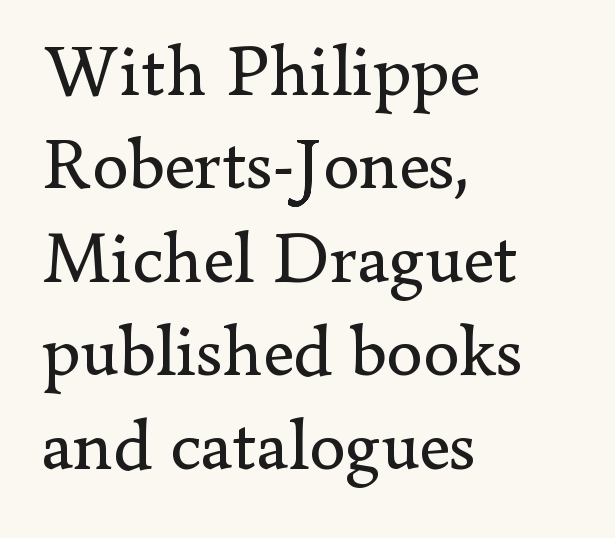
{"serif": "yes", "italic": "no", "bold": "no", "weight": "regular", "width": "normal", "stroke_contrast": "low", "x_height": "small", "monospaced": "no", "underline": "no", "align": "left", "line_spacing": "normal", "line_spacing_ratio": 1.28, "letter_spacing": "normal", "letter_spacing_em": 0.0, "glyph_px": 73}
